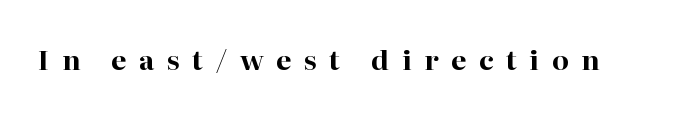
{"italic": "no", "bold": "yes", "underline": "no", "letter_spacing": "wide", "letter_spacing_em": 0.47, "glyph_px": 27}
